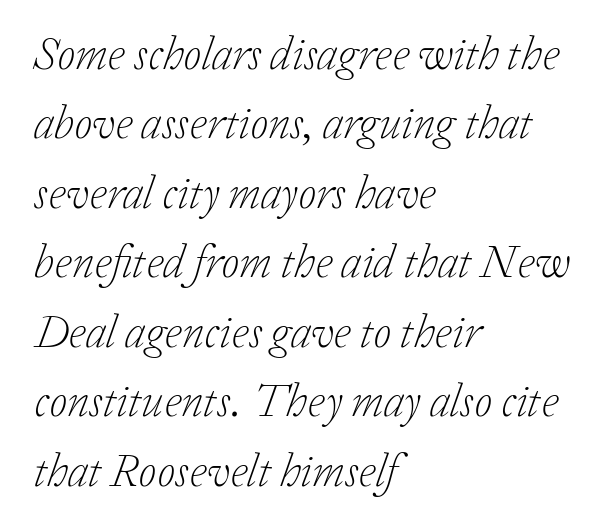
Q: Is the text bold? A: No.
Q: Is the text italic (slanted)? A: Yes, it leans right by about 20 degrees.
Q: Is the typeface a serif or a sans-serif typeface? A: Serif.
Q: Is the text underlined? A: No.
Q: How is the paragraph aligned? A: Left-aligned.
Q: Is the spacing between letters normal or unusually wide? A: Normal.
Q: Is the spacing between lines tight, normal or loose? A: Normal.
Q: Width (condensed, normal, or wide)? A: Normal.
Q: Stroke contrast? A: Low.
Q: x-height? A: Medium.
Q: Monospaced? A: No.
